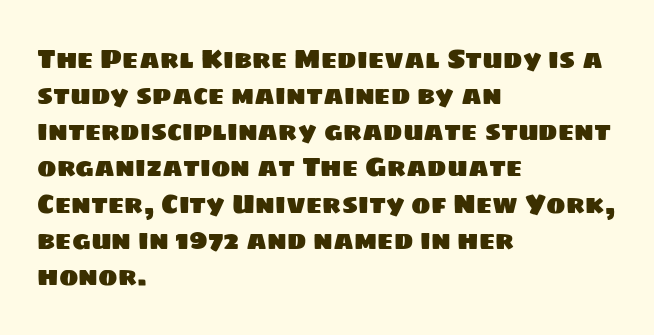
The image shows 26 px text type; set left-aligned, normal line spacing (1.39x), normal letter spacing, not underlined.
